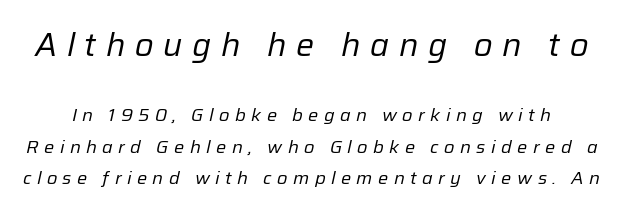
{"italic": "yes", "lean": "right", "slant_degrees": 12, "bold": "no", "weight": "regular", "width": "normal", "stroke_contrast": "low", "x_height": "medium", "monospaced": "no", "underline": "no", "line_spacing_ratio": 1.74, "letter_spacing": "wide", "letter_spacing_em": 0.3, "larger_block": "first", "size_ratio": 1.78, "glyph_px": 32}
